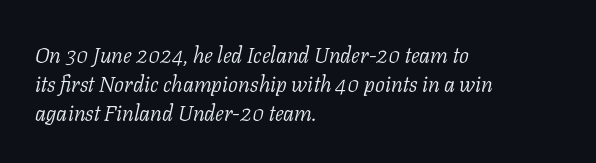
The image shows 22 px text type, italic (leaning right); set left-aligned, normal line spacing (1.31x), normal letter spacing, not underlined.
